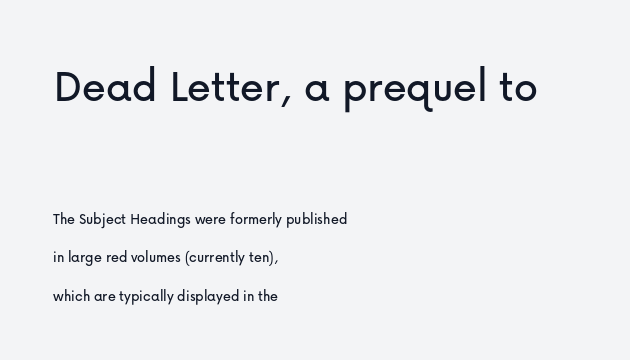
The image shows 48 px sans-serif type, upright; set left-aligned, loose line spacing (2.42x), normal letter spacing, not underlined; the first (top) block is 3.0x larger; low stroke contrast and a medium x-height.
